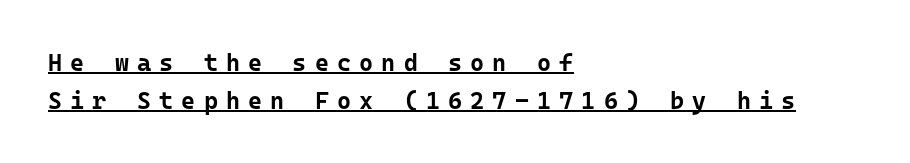
{"italic": "no", "bold": "yes", "underline": "yes", "align": "left", "line_spacing": "normal", "line_spacing_ratio": 1.57, "letter_spacing": "wide", "letter_spacing_em": 0.34, "glyph_px": 24}
